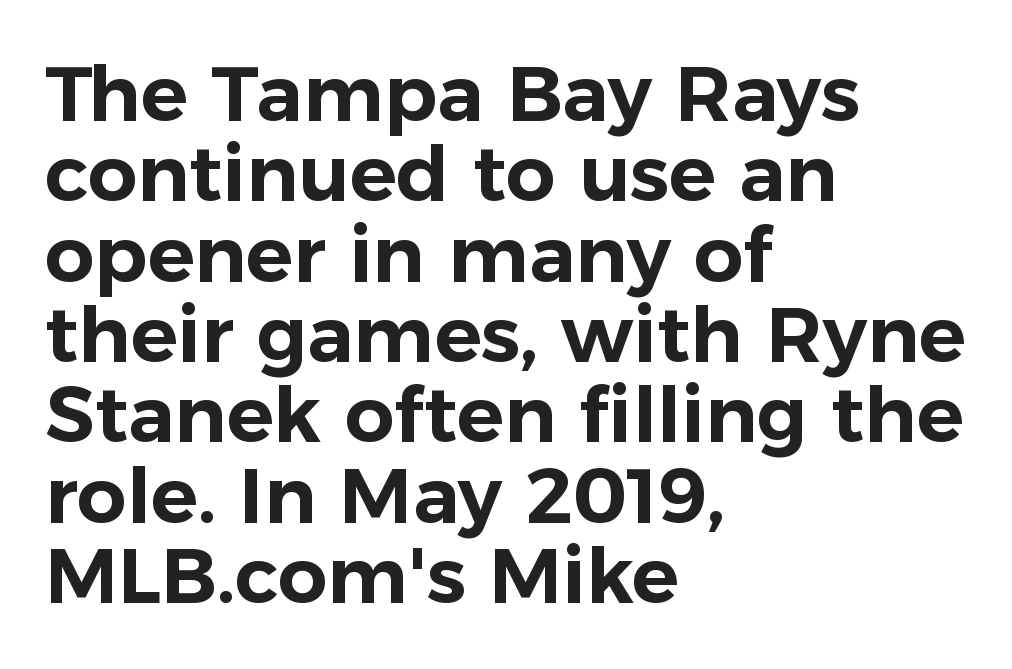
The image shows 78 px sans-serif type, upright; set left-aligned, tight line spacing (1.03x), normal letter spacing, not underlined; low stroke contrast and a medium x-height.
